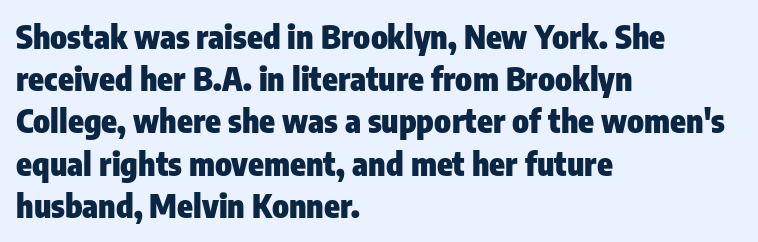
Q: Is the text bold? A: Yes.
Q: Is the text italic (slanted)? A: No, it is upright.
Q: Is the typeface a serif or a sans-serif typeface? A: Sans-serif.
Q: Is the text underlined? A: No.
Q: How is the paragraph aligned? A: Left-aligned.
Q: Is the spacing between letters normal or unusually wide? A: Normal.
Q: Is the spacing between lines tight, normal or loose? A: Normal.
Q: Width (condensed, normal, or wide)? A: Condensed.
Q: Stroke contrast? A: Low.
Q: x-height? A: Medium.
Q: Monospaced? A: No.
